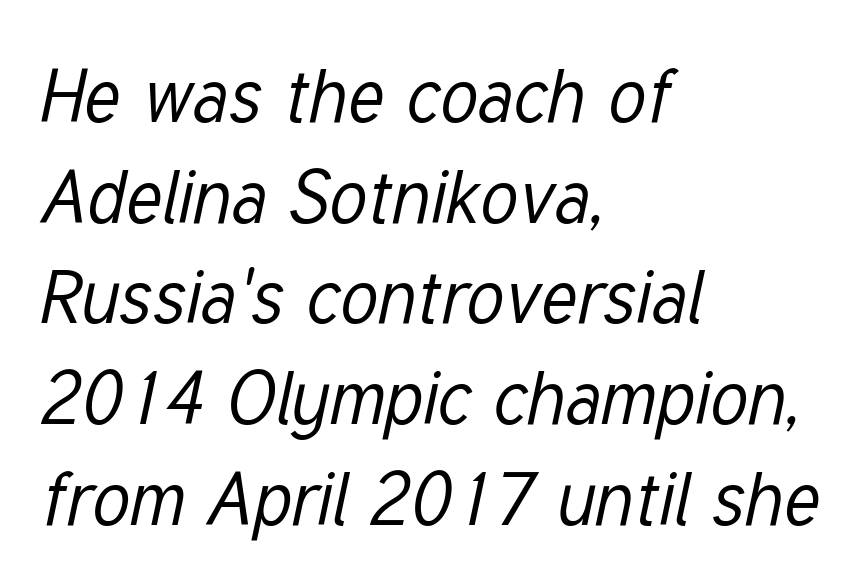
Q: Is the text bold? A: No.
Q: Is the text italic (slanted)? A: Yes, it leans right by about 12 degrees.
Q: Is the text underlined? A: No.
Q: How is the paragraph aligned? A: Left-aligned.
Q: Is the spacing between letters normal or unusually wide? A: Normal.
Q: Is the spacing between lines tight, normal or loose? A: Normal.
Q: Width (condensed, normal, or wide)? A: Condensed.
Q: Stroke contrast? A: Low.
Q: x-height? A: Medium.
Q: Monospaced? A: No.
